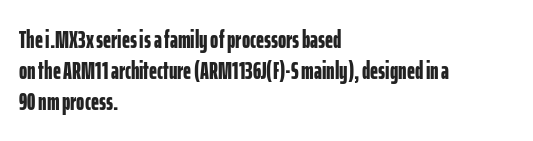
The image shows 25 px bold type, upright; set left-aligned, normal line spacing (1.25x), normal letter spacing, not underlined.
